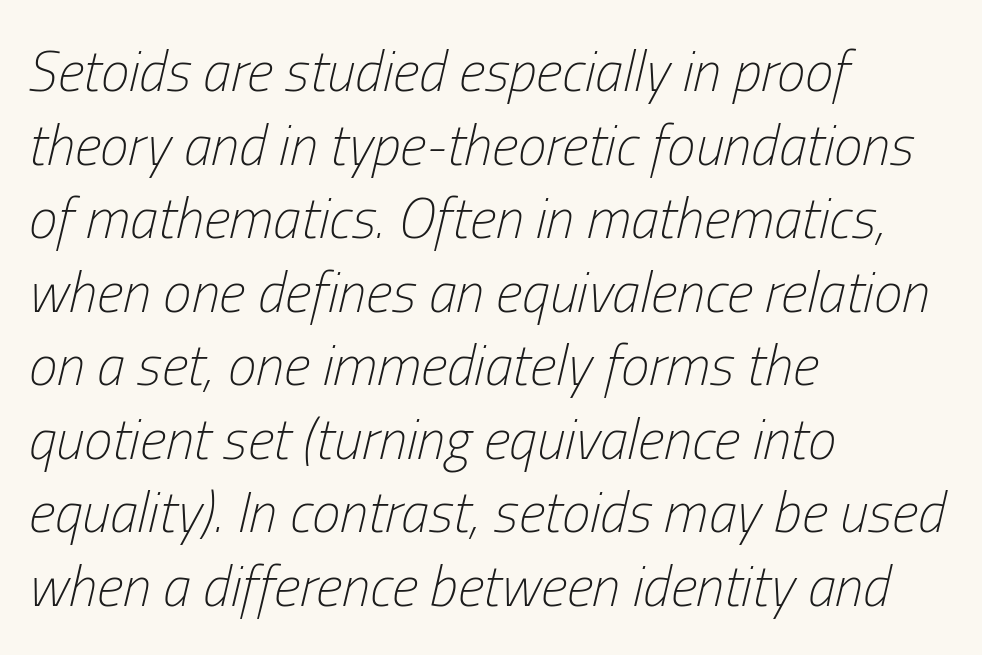
{"italic": "yes", "lean": "right", "slant_degrees": 13, "bold": "no", "weight": "light", "width": "condensed", "stroke_contrast": "low", "x_height": "medium", "monospaced": "no", "underline": "no", "align": "left", "line_spacing": "normal", "line_spacing_ratio": 1.29, "letter_spacing": "normal", "letter_spacing_em": 0.0, "glyph_px": 57}
